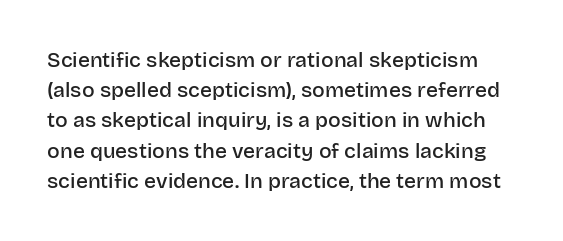
{"italic": "no", "bold": "semi", "underline": "no", "line_spacing": "normal", "line_spacing_ratio": 1.44, "letter_spacing": "normal", "letter_spacing_em": 0.0, "glyph_px": 21}
